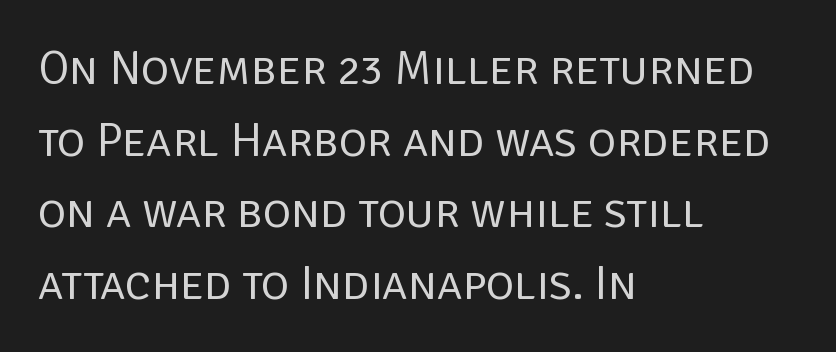
{"serif": "no", "italic": "no", "bold": "no", "weight": "regular", "width": "normal", "stroke_contrast": "low", "x_height": "large", "monospaced": "no", "underline": "no", "align": "left", "line_spacing": "normal", "line_spacing_ratio": 1.49, "letter_spacing": "normal", "letter_spacing_em": 0.0, "glyph_px": 48}
